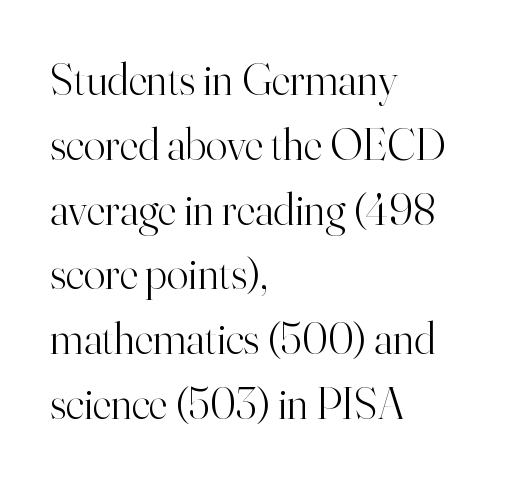
The image shows 45 px light serif type, upright; set left-aligned, normal line spacing (1.44x), normal letter spacing, not underlined; high stroke contrast and a small x-height.
